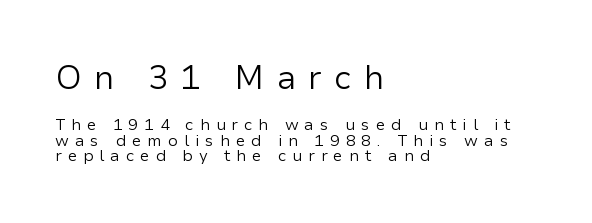
The image shows 33 px regular-weight sans-serif type, upright; set left-aligned, tight line spacing (0.97x), unusually wide letter spacing (+0.37 em), not underlined; the first (top) block is 2.06x larger; low stroke contrast and a medium x-height.
